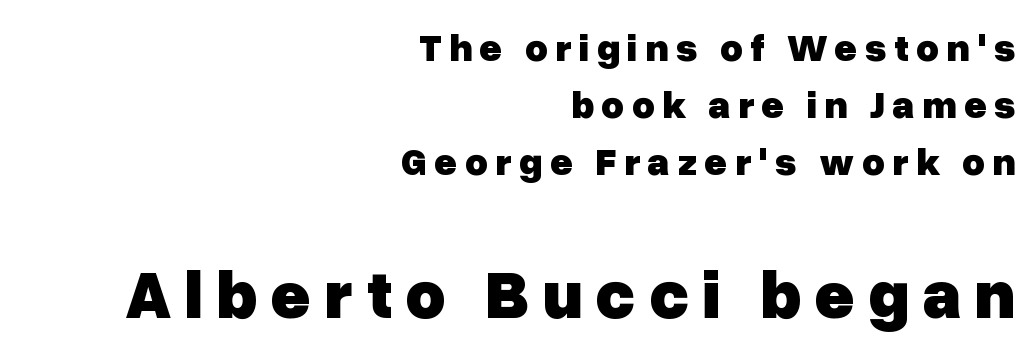
{"serif": "no", "italic": "no", "bold": "yes", "weight": "heavy", "width": "normal", "stroke_contrast": "low", "x_height": "medium", "monospaced": "no", "underline": "no", "align": "right", "line_spacing": "normal", "line_spacing_ratio": 1.46, "larger_block": "second", "size_ratio": 1.77, "glyph_px": 69}
